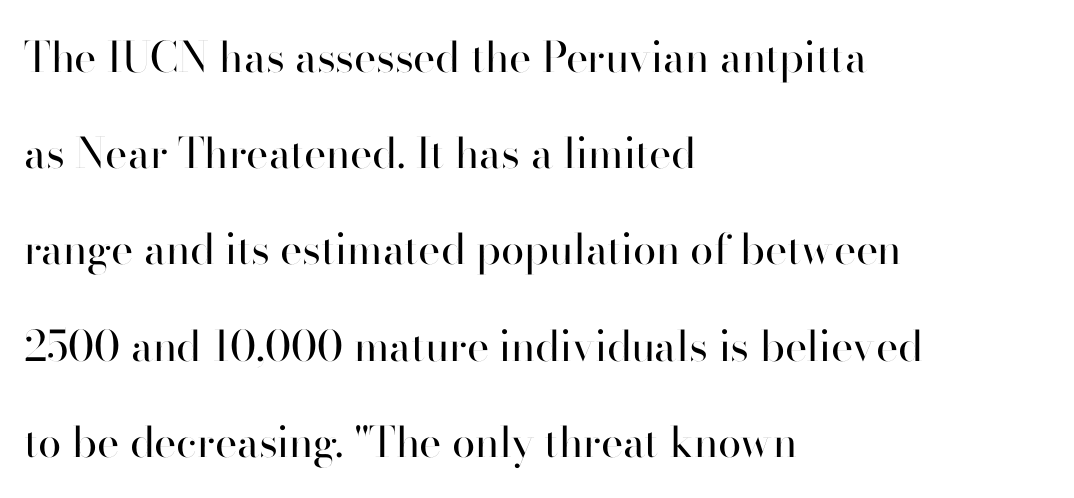
Q: Is the text bold? A: No.
Q: Is the text italic (slanted)? A: No, it is upright.
Q: Is the typeface a serif or a sans-serif typeface? A: Sans-serif.
Q: Is the text underlined? A: No.
Q: How is the paragraph aligned? A: Left-aligned.
Q: Is the spacing between letters normal or unusually wide? A: Normal.
Q: Is the spacing between lines tight, normal or loose? A: Loose.
Q: Width (condensed, normal, or wide)? A: Normal.
Q: Stroke contrast? A: High.
Q: x-height? A: Small.
Q: Monospaced? A: No.
